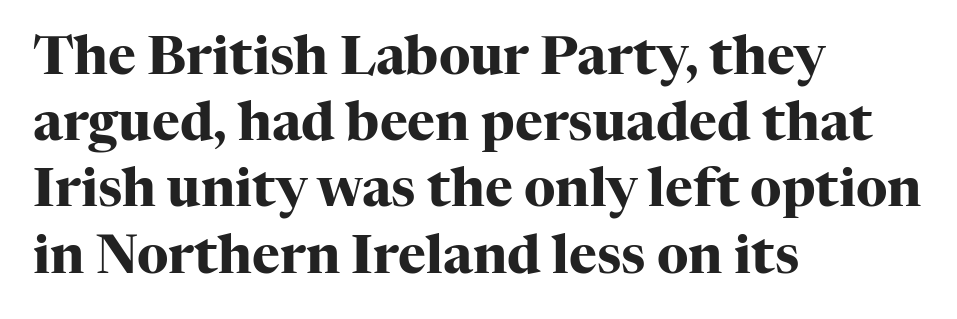
{"serif": "yes", "italic": "no", "bold": "yes", "weight": "heavy", "width": "normal", "stroke_contrast": "high", "x_height": "medium", "monospaced": "no", "underline": "no", "align": "left", "line_spacing": "normal", "line_spacing_ratio": 1.25, "letter_spacing": "normal", "letter_spacing_em": 0.0, "glyph_px": 53}
